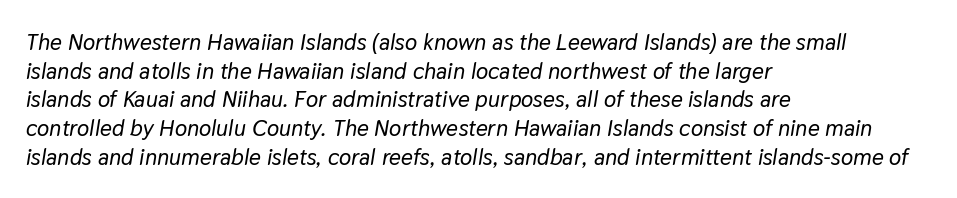
{"italic": "yes", "lean": "right", "slant_degrees": 9, "underline": "no", "align": "left", "line_spacing": "normal", "line_spacing_ratio": 1.25, "letter_spacing": "normal", "letter_spacing_em": 0.0, "glyph_px": 23}
